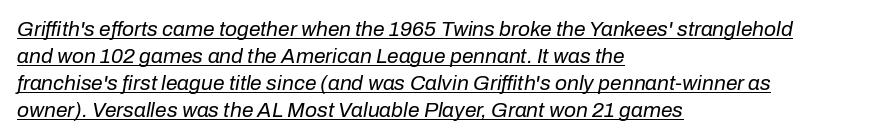
A continuous stroke trails under the words, as in a hyperlink. Slant detected: the letters are inclined. The font sits on the lighter half of the weight spectrum, regular included. Summary of vertical rhythm: regular, with standard interline spacing. Is the letter spacing exaggerated? No — it looks like the ordinary default. The lines in this sample share a left origin and differ only in where they stop.
